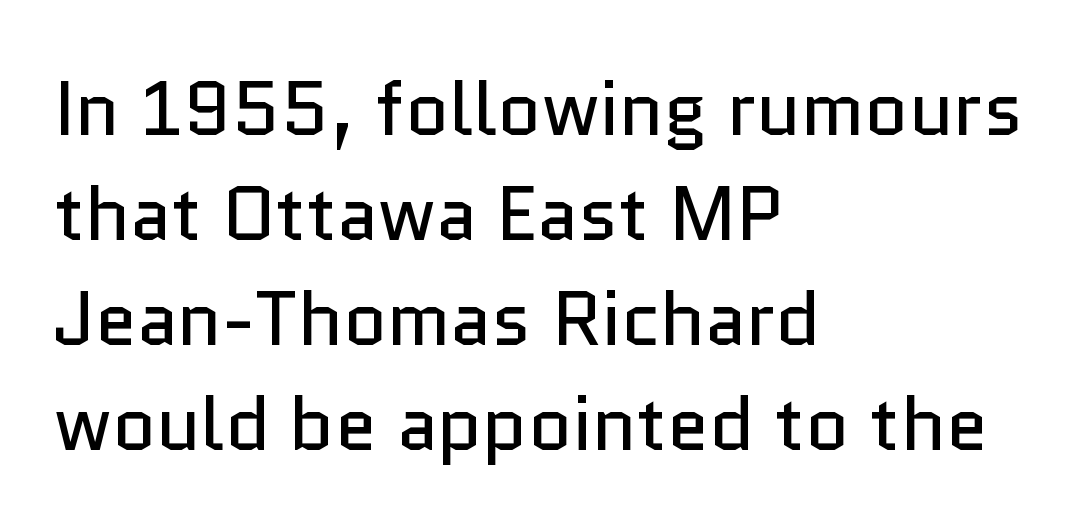
The image shows 76 px regular-weight sans-serif type, upright; set left-aligned, normal line spacing (1.38x), normal letter spacing, not underlined; low stroke contrast and a medium x-height.
